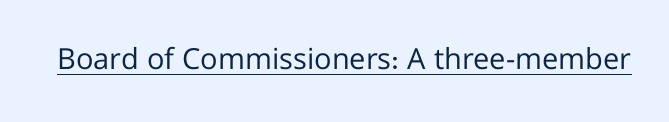
Q: Is the text bold? A: No.
Q: Is the text italic (slanted)? A: No, it is upright.
Q: Is the typeface a serif or a sans-serif typeface? A: Sans-serif.
Q: Is the text underlined? A: Yes.
Q: Is the spacing between letters normal or unusually wide? A: Normal.
Q: Width (condensed, normal, or wide)? A: Normal.
Q: Stroke contrast? A: Low.
Q: x-height? A: Medium.
Q: Monospaced? A: No.
